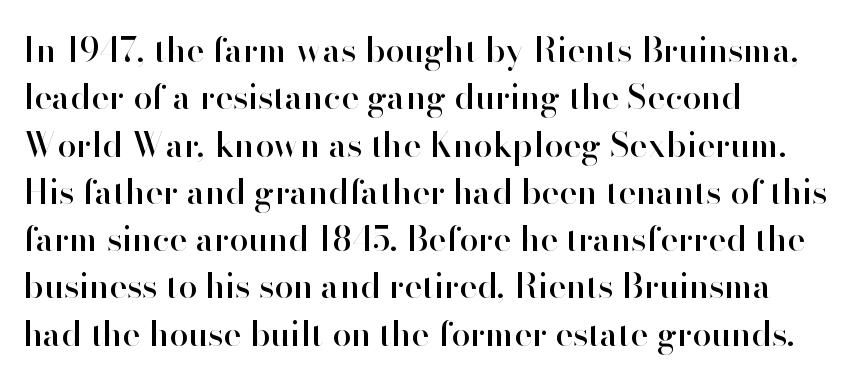
Unlike a traditional serif, this face leaves its strokes unadorned. The gap between lines stays unmarked. Evenly set lines give the paragraph a standard silhouette. Alignment: flush left. The type sits square on the baseline with zero lean. You could not count columns in this text — the font is proportionally spaced.
